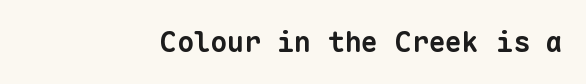
The image shows 28 px bold sans-serif type, monospaced; set right-aligned, normal letter spacing, not underlined; low stroke contrast and a medium x-height.
